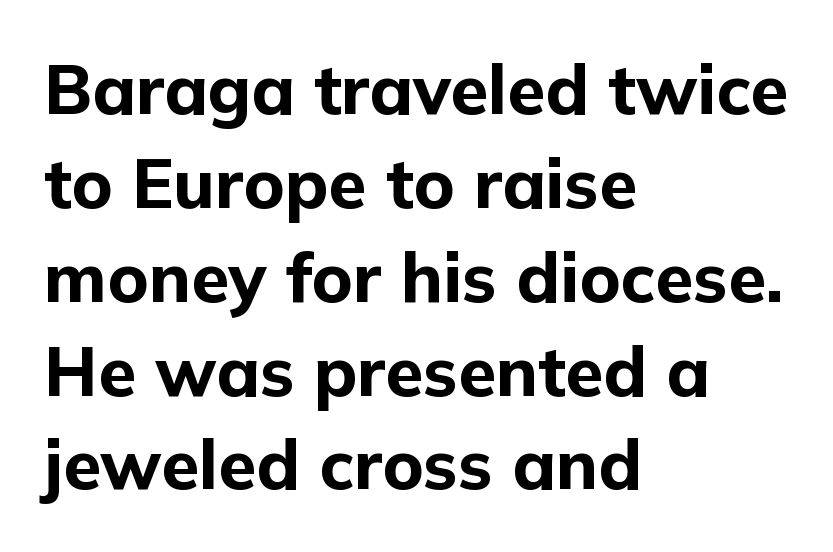
{"serif": "no", "italic": "no", "bold": "yes", "weight": "bold", "width": "normal", "stroke_contrast": "low", "x_height": "medium", "monospaced": "no", "underline": "no", "align": "left", "line_spacing": "normal", "line_spacing_ratio": 1.36, "letter_spacing": "normal", "letter_spacing_em": 0.0, "glyph_px": 69}
